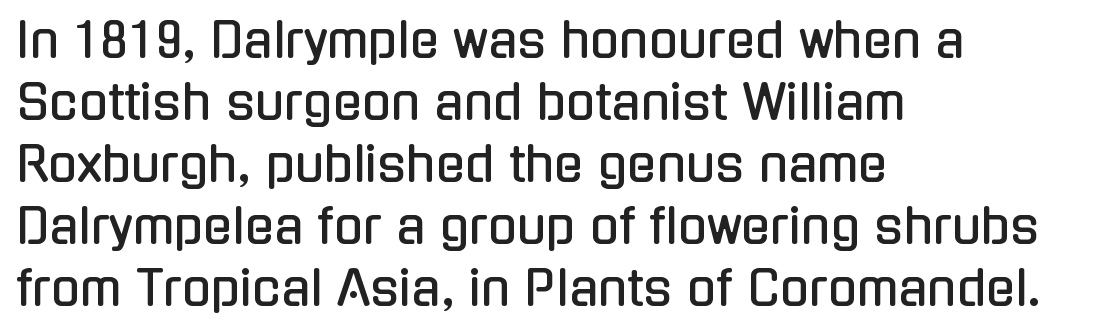
{"serif": "no", "italic": "no", "width": "condensed", "stroke_contrast": "low", "x_height": "medium", "monospaced": "no", "underline": "no", "align": "left", "line_spacing": "normal", "line_spacing_ratio": 1.29, "letter_spacing": "normal", "letter_spacing_em": 0.0, "glyph_px": 48}
